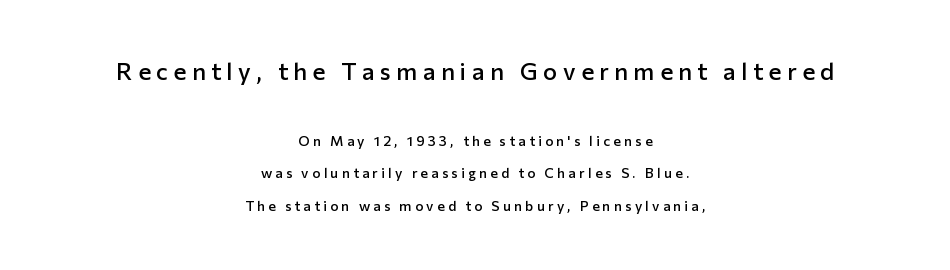
The image shows 24 px text type, upright; set centered, loose line spacing (2.35x), unusually wide letter spacing (+0.23 em), not underlined; the first (top) block is 1.71x larger.
